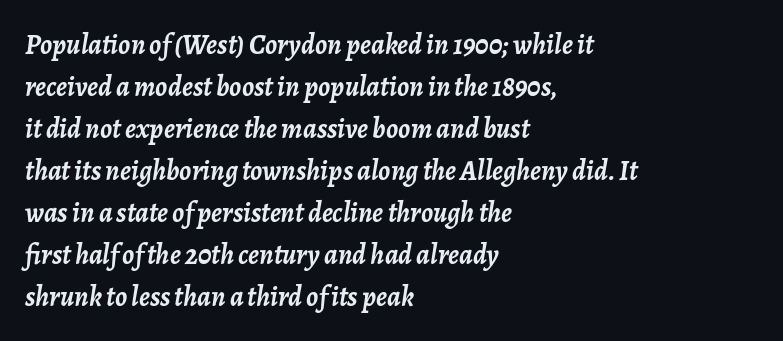
Horizontally, the lines are justified to the leading edge only. Has an underline been added? It has not. Would a proofreader flag this as italicized? Yes. No extra tracking has been applied to these lines. The characters look thick and weighty, a clear bold.
